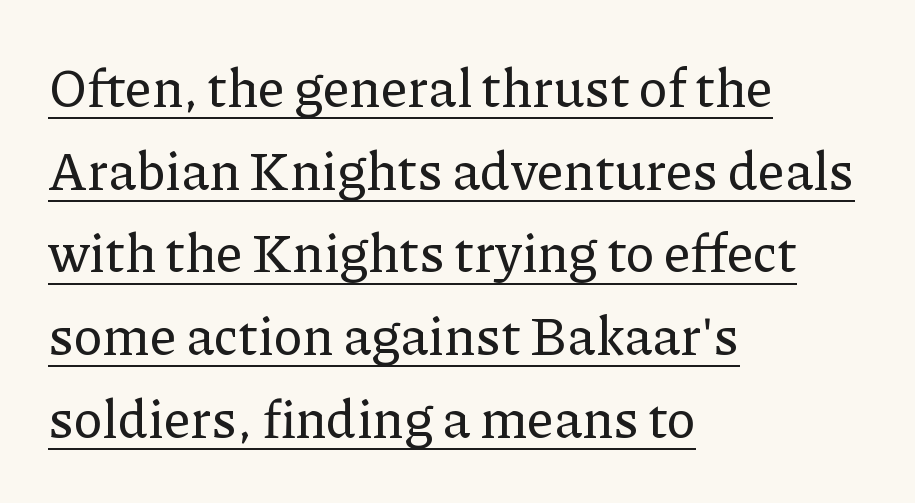
{"serif": "yes", "italic": "no", "width": "normal", "stroke_contrast": "low", "x_height": "medium", "monospaced": "no", "underline": "yes", "align": "left", "line_spacing": "normal", "line_spacing_ratio": 1.56, "letter_spacing": "normal", "letter_spacing_em": 0.0, "glyph_px": 53}
